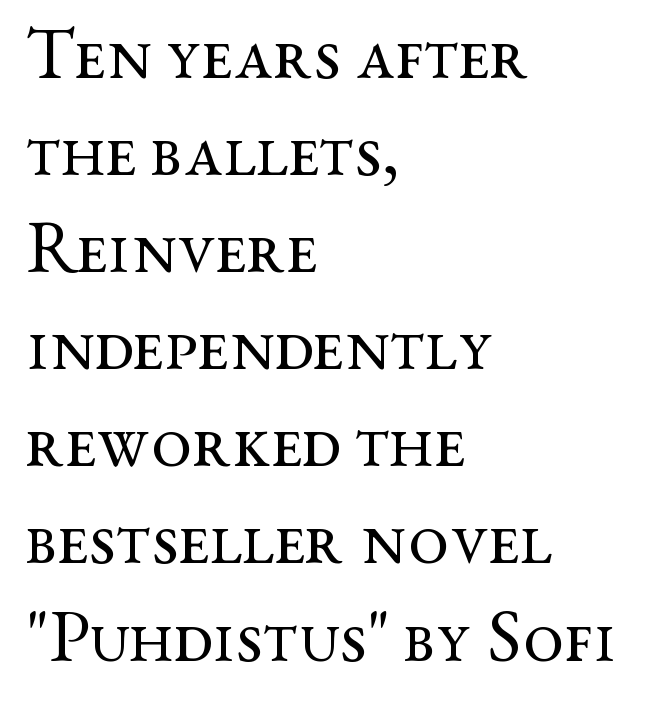
The image shows 73 px regular-weight, wide serif type, upright; set left-aligned, normal line spacing (1.33x), normal letter spacing, not underlined; medium stroke contrast and a medium x-height.
